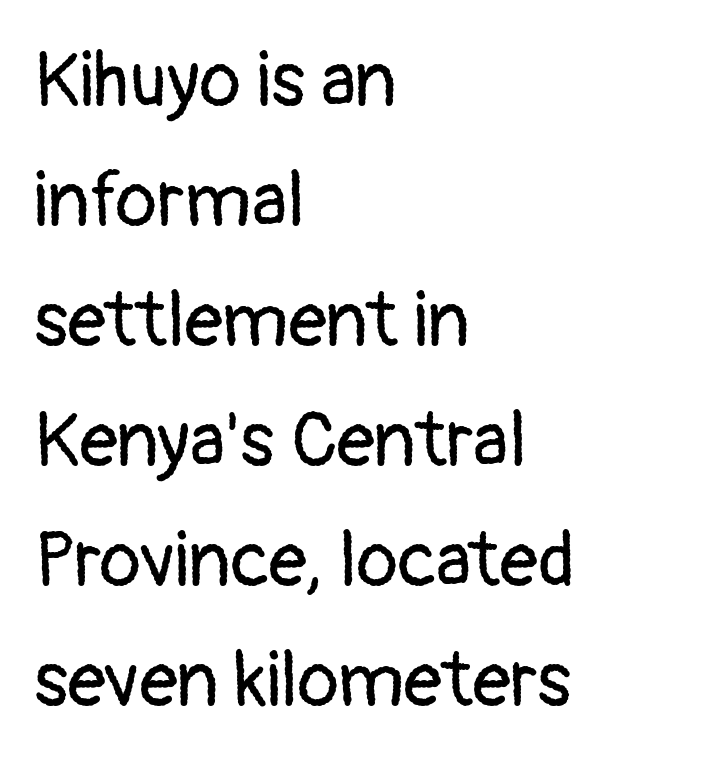
Q: Is the text bold? A: No.
Q: Is the text italic (slanted)? A: No, it is upright.
Q: Is the typeface a serif or a sans-serif typeface? A: Sans-serif.
Q: Is the text underlined? A: No.
Q: How is the paragraph aligned? A: Left-aligned.
Q: Is the spacing between letters normal or unusually wide? A: Normal.
Q: Is the spacing between lines tight, normal or loose? A: Normal.
Q: Width (condensed, normal, or wide)? A: Normal.
Q: Stroke contrast? A: Low.
Q: x-height? A: Medium.
Q: Monospaced? A: No.
